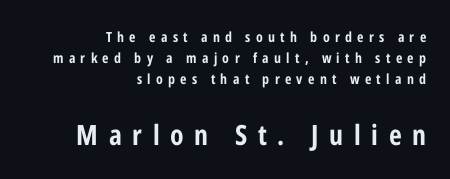
The image shows 28 px bold, condensed sans-serif type, upright; set right-aligned, normal line spacing (1.51x), unusually wide letter spacing (+0.38 em), not underlined; the second (bottom) block is 2.0x larger; low stroke contrast and a medium x-height.
